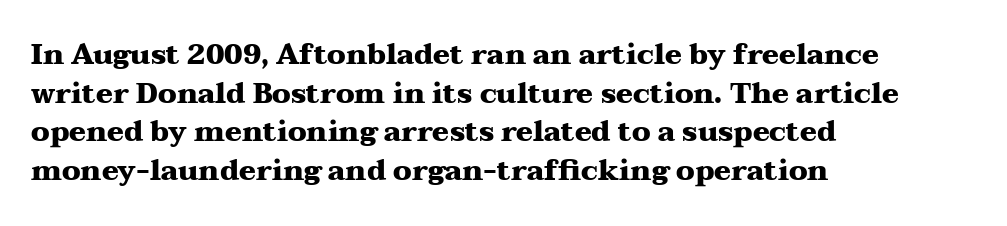
The image shows 28 px heavy, wide serif type, upright; set left-aligned, normal line spacing (1.38x), normal letter spacing, not underlined; medium stroke contrast and a medium x-height.
